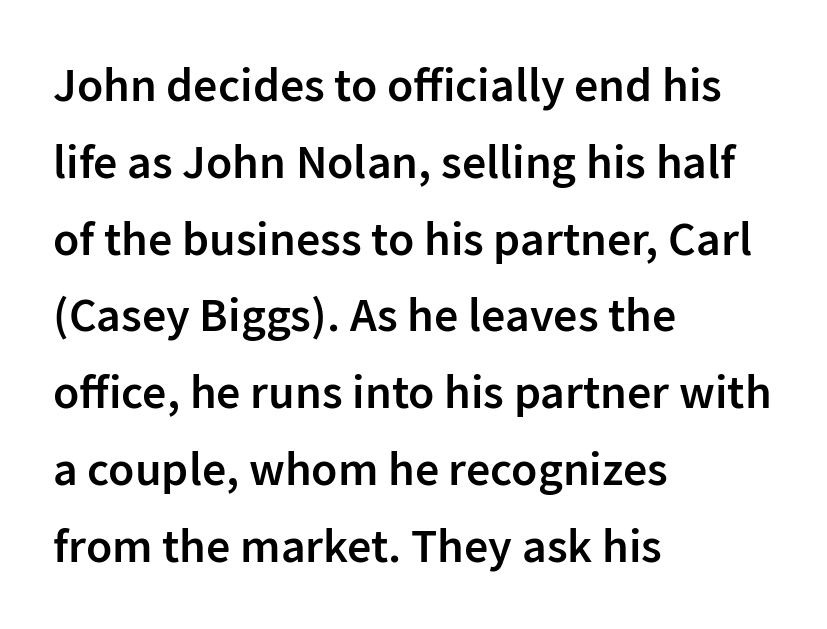
The passage shown is not underscored anywhere. This is roman type, the default non-slanted kind. Look at the tracking — it's just the regular setting, nothing added. These lines are rendered in a variable-pitch font. The leading is moderate, giving the passage an even texture. Typographic density is moderately raised because the face is semibold.
